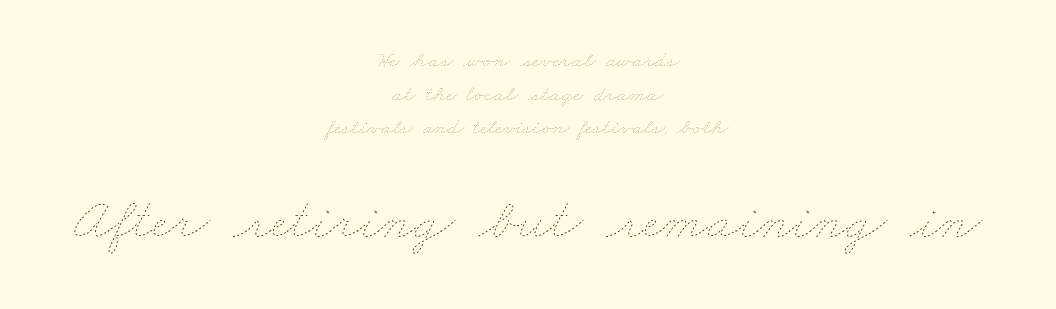
Q: Is the text bold? A: No.
Q: Is the text underlined? A: No.
Q: How is the paragraph aligned? A: Centered.
Q: Is the spacing between letters normal or unusually wide? A: Normal.
Q: Is the spacing between lines tight, normal or loose? A: Normal.
Q: Which block of text is set in a larger size, the first (top) or the second (bottom)? A: The second (bottom) one.
Q: Width (condensed, normal, or wide)? A: Wide.
Q: Stroke contrast? A: Low.
Q: x-height? A: Small.
Q: Monospaced? A: No.
